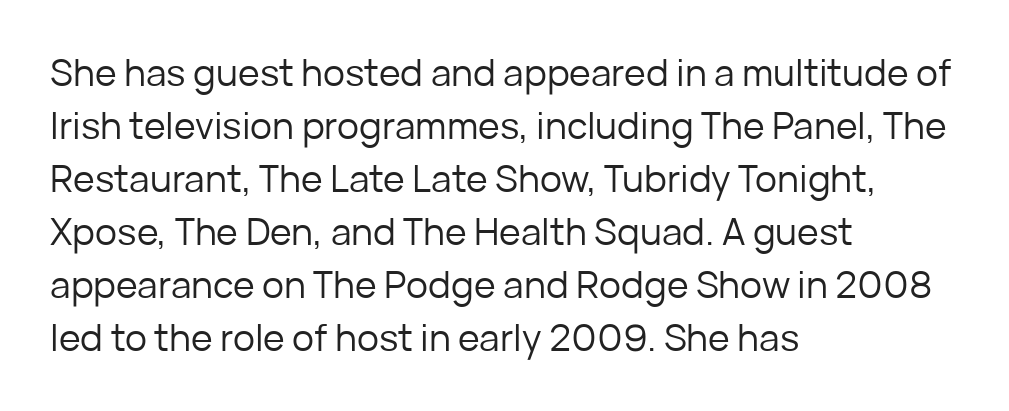
Q: Is the text bold? A: No.
Q: Is the text italic (slanted)? A: No, it is upright.
Q: Is the typeface a serif or a sans-serif typeface? A: Sans-serif.
Q: Is the text underlined? A: No.
Q: How is the paragraph aligned? A: Left-aligned.
Q: Is the spacing between letters normal or unusually wide? A: Normal.
Q: Is the spacing between lines tight, normal or loose? A: Normal.
Q: Width (condensed, normal, or wide)? A: Normal.
Q: Stroke contrast? A: Low.
Q: x-height? A: Medium.
Q: Monospaced? A: No.
